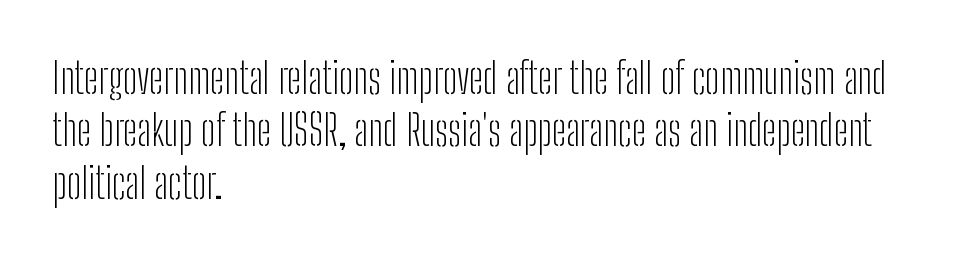
The image shows 42 px light, condensed sans-serif type, upright; set left-aligned, normal line spacing (1.25x), normal letter spacing, not underlined; low stroke contrast and a medium x-height.
